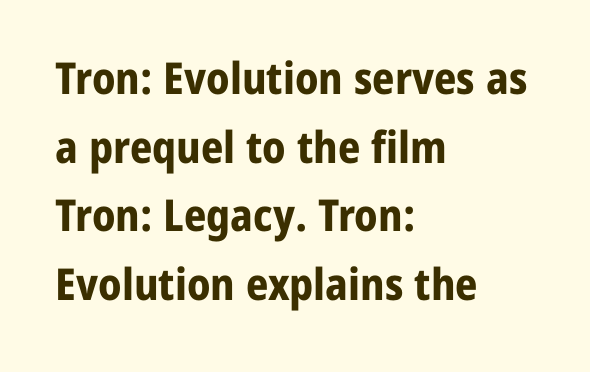
Q: Is the text bold? A: Yes.
Q: Is the text italic (slanted)? A: No, it is upright.
Q: Is the typeface a serif or a sans-serif typeface? A: Sans-serif.
Q: Is the text underlined? A: No.
Q: How is the paragraph aligned? A: Left-aligned.
Q: Is the spacing between letters normal or unusually wide? A: Normal.
Q: Is the spacing between lines tight, normal or loose? A: Normal.
Q: Width (condensed, normal, or wide)? A: Normal.
Q: Stroke contrast? A: Low.
Q: x-height? A: Medium.
Q: Monospaced? A: No.
